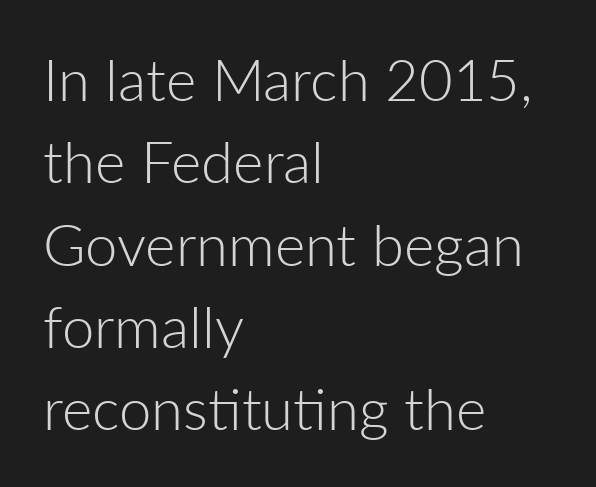
Q: Is the text bold? A: No.
Q: Is the text italic (slanted)? A: No, it is upright.
Q: Is the typeface a serif or a sans-serif typeface? A: Sans-serif.
Q: Is the text underlined? A: No.
Q: How is the paragraph aligned? A: Left-aligned.
Q: Is the spacing between letters normal or unusually wide? A: Normal.
Q: Is the spacing between lines tight, normal or loose? A: Normal.
Q: Width (condensed, normal, or wide)? A: Normal.
Q: Stroke contrast? A: Low.
Q: x-height? A: Medium.
Q: Monospaced? A: No.
